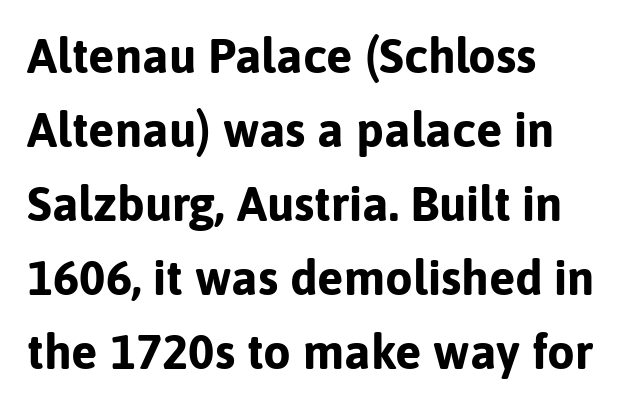
{"serif": "no", "italic": "no", "bold": "yes", "weight": "bold", "width": "normal", "stroke_contrast": "low", "x_height": "medium", "monospaced": "no", "underline": "no", "align": "left", "line_spacing": "normal", "line_spacing_ratio": 1.51, "letter_spacing": "normal", "letter_spacing_em": 0.0, "glyph_px": 49}
